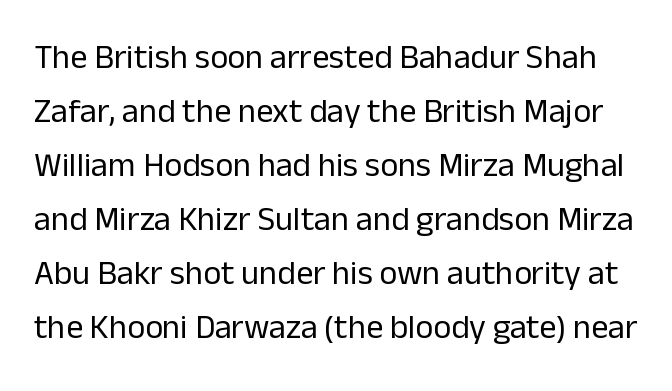
Q: Is the text bold? A: No.
Q: Is the text italic (slanted)? A: No, it is upright.
Q: Is the typeface a serif or a sans-serif typeface? A: Sans-serif.
Q: Is the text underlined? A: No.
Q: Is the spacing between letters normal or unusually wide? A: Normal.
Q: Is the spacing between lines tight, normal or loose? A: Normal.
Q: Width (condensed, normal, or wide)? A: Normal.
Q: Stroke contrast? A: Low.
Q: x-height? A: Medium.
Q: Monospaced? A: No.
